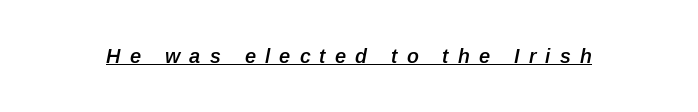
The image shows 20 px text type, italic (leaning right); set unusually wide letter spacing (+0.46 em), underlined.
